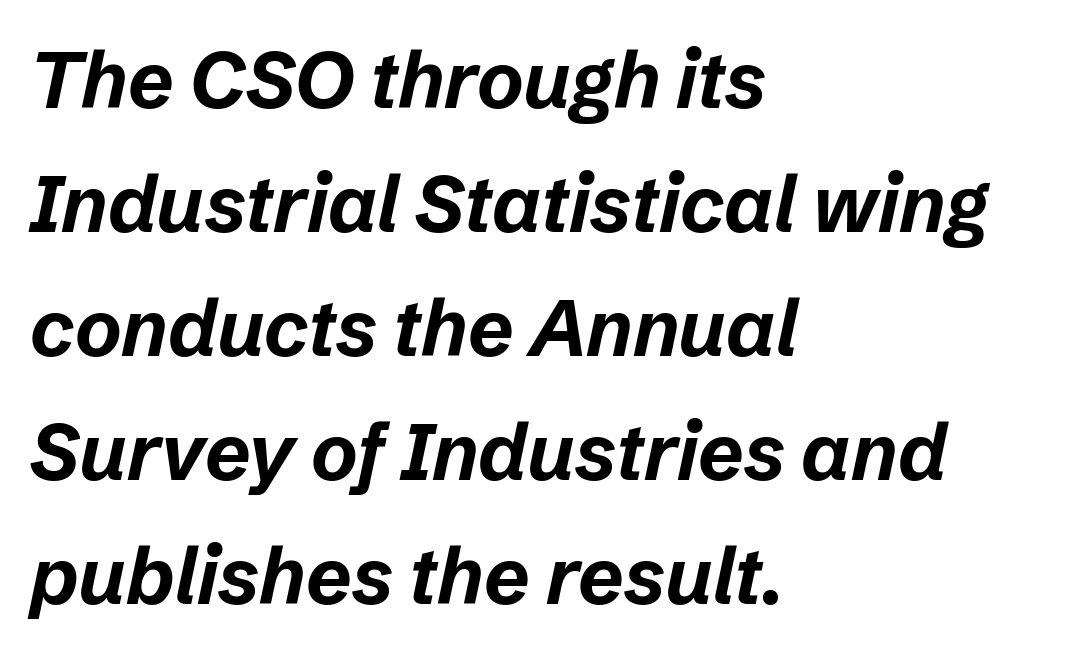
Q: Is the text bold? A: Yes.
Q: Is the text italic (slanted)? A: Yes, it leans right by about 12 degrees.
Q: Is the text underlined? A: No.
Q: How is the paragraph aligned? A: Left-aligned.
Q: Is the spacing between letters normal or unusually wide? A: Normal.
Q: Is the spacing between lines tight, normal or loose? A: Normal.
Q: Width (condensed, normal, or wide)? A: Normal.
Q: Stroke contrast? A: Low.
Q: x-height? A: Medium.
Q: Monospaced? A: No.
